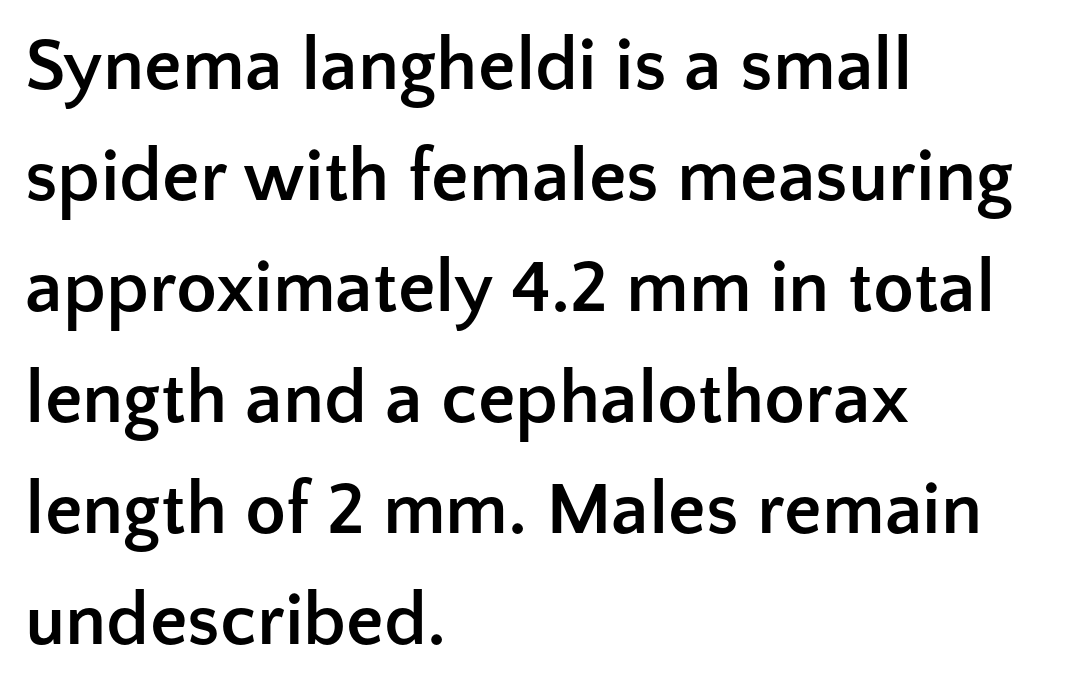
{"serif": "no", "italic": "no", "bold": "yes", "weight": "semibold", "width": "normal", "stroke_contrast": "low", "x_height": "medium", "monospaced": "no", "underline": "no", "align": "left", "line_spacing": "normal", "line_spacing_ratio": 1.48, "letter_spacing": "normal", "letter_spacing_em": 0.0, "glyph_px": 75}
